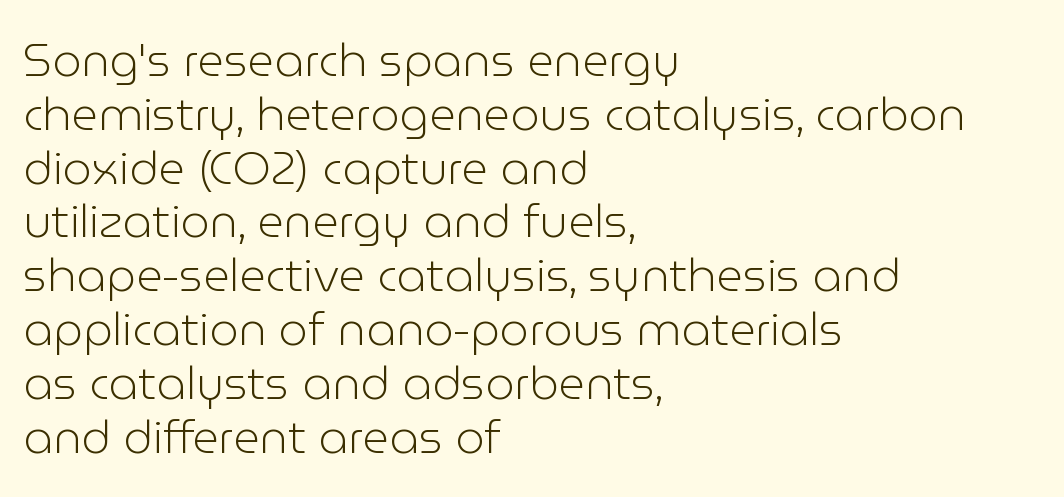
The image shows 46 px light sans-serif type, upright; set left-aligned, line spacing 1.17x, normal letter spacing, not underlined; low stroke contrast and a medium x-height.
